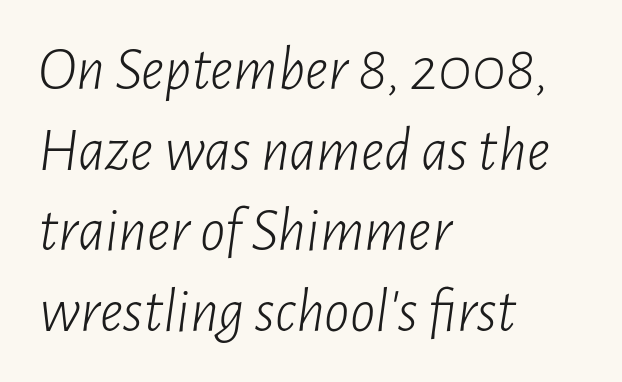
{"italic": "yes", "lean": "right", "slant_degrees": 7, "bold": "no", "weight": "light", "width": "condensed", "stroke_contrast": "low", "x_height": "medium", "monospaced": "no", "underline": "no", "align": "left", "line_spacing": "normal", "line_spacing_ratio": 1.28, "letter_spacing": "normal", "letter_spacing_em": 0.0, "glyph_px": 63}
